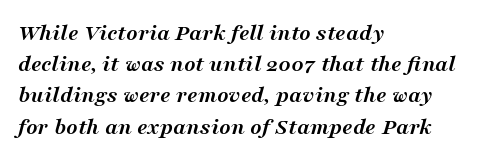
The image shows 24 px bold type, italic (leaning right); set left-aligned, normal line spacing (1.3x), normal letter spacing, not underlined.
